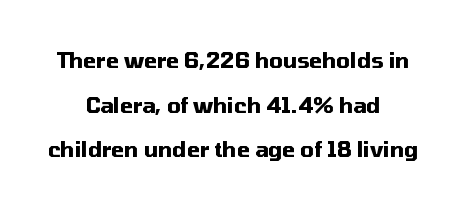
Italic? Not at all — the glyphs are vertical. Notice how the passage keeps no hard edge, just a central spine. Whoever set this chose breathing room over compactness in the vertical rhythm. The passage shown is not underscored anywhere.
